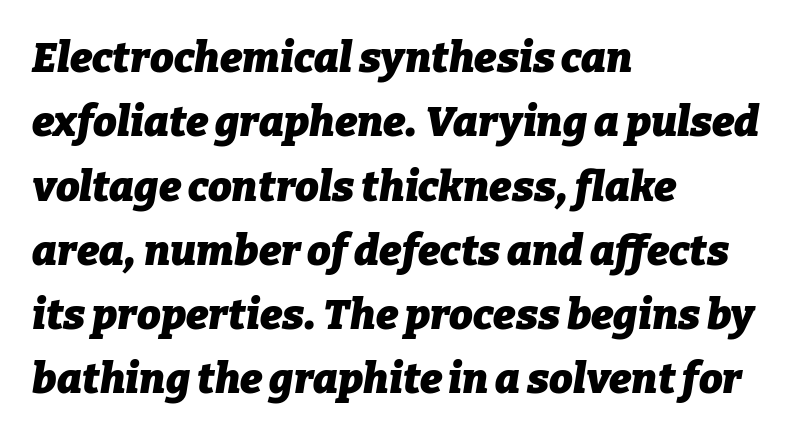
Emphasis by weight is at full strength: bold. Looking at the ascenders, they clearly lean. The specimen omits any rule beneath the text block's lines. Standard letterfit; no display-style spreading of the glyphs.
